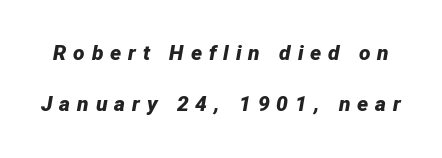
The image shows 21 px bold type, italic (leaning right); set loose line spacing (2.43x), unusually wide letter spacing (+0.33 em), not underlined.
